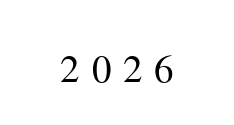
The image shows 39 px regular-weight serif type, upright; set unusually wide letter spacing (+0.3 em), not underlined; medium stroke contrast and a medium x-height.
